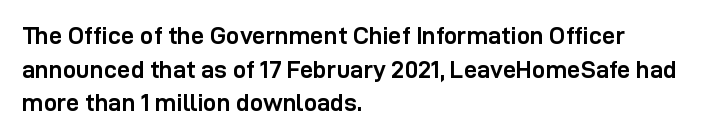
Q: Is the text bold? A: Yes.
Q: Is the text italic (slanted)? A: No, it is upright.
Q: Is the text underlined? A: No.
Q: How is the paragraph aligned? A: Left-aligned.
Q: Is the spacing between letters normal or unusually wide? A: Normal.
Q: Is the spacing between lines tight, normal or loose? A: Normal.
